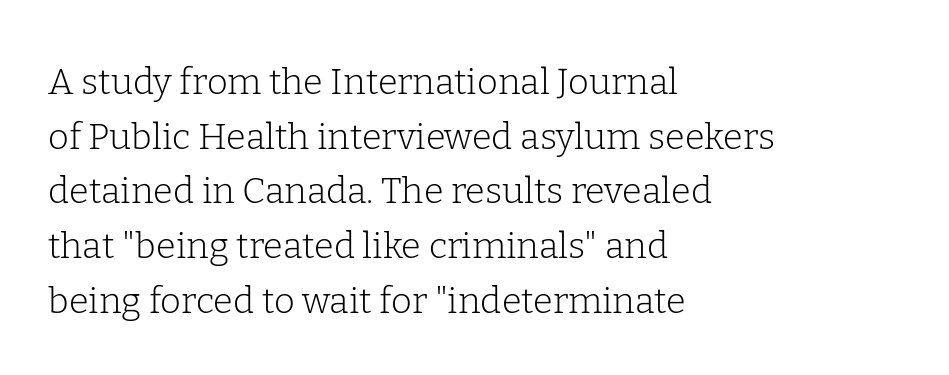
{"serif": "yes", "italic": "no", "bold": "no", "weight": "light", "width": "normal", "stroke_contrast": "low", "x_height": "medium", "monospaced": "no", "underline": "no", "align": "left", "line_spacing": "normal", "line_spacing_ratio": 1.52, "letter_spacing": "normal", "letter_spacing_em": 0.0, "glyph_px": 36}
